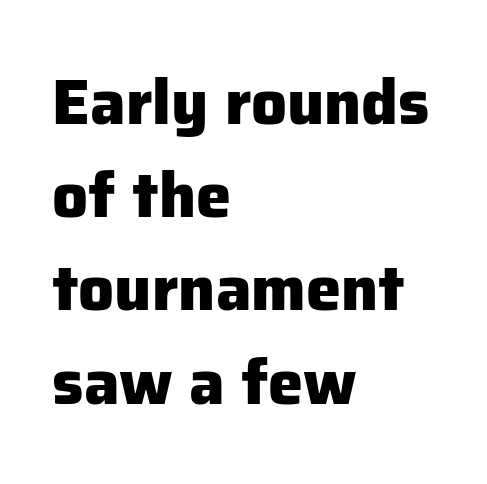
The image shows 63 px heavy sans-serif type, upright; set left-aligned, normal line spacing (1.48x), normal letter spacing, not underlined; low stroke contrast and a medium x-height.
